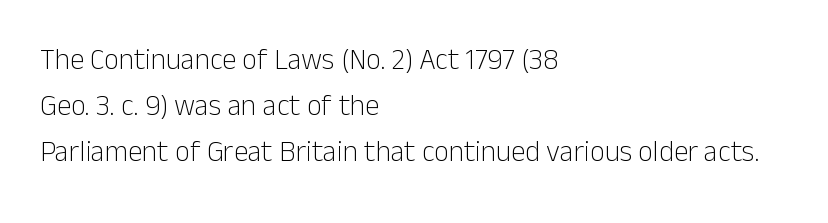
Q: Is the text bold? A: No.
Q: Is the text italic (slanted)? A: No, it is upright.
Q: Is the typeface a serif or a sans-serif typeface? A: Sans-serif.
Q: Is the text underlined? A: No.
Q: How is the paragraph aligned? A: Left-aligned.
Q: Is the spacing between letters normal or unusually wide? A: Normal.
Q: Is the spacing between lines tight, normal or loose? A: Normal.
Q: Width (condensed, normal, or wide)? A: Normal.
Q: Stroke contrast? A: Low.
Q: x-height? A: Medium.
Q: Monospaced? A: No.
